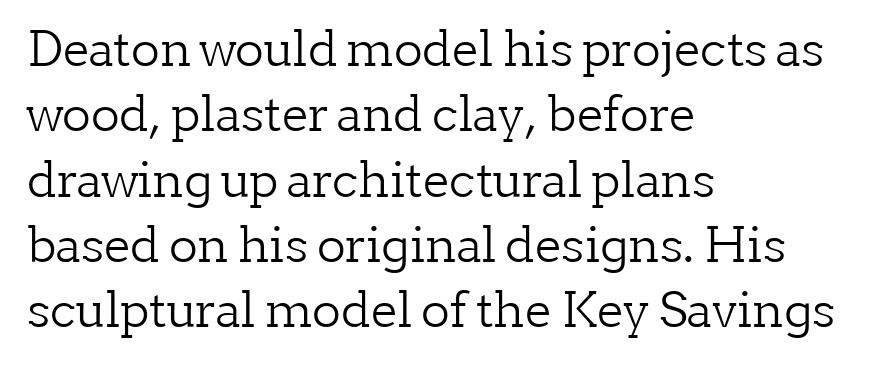
The image shows 48 px light serif type, upright; set left-aligned, normal line spacing (1.36x), normal letter spacing, not underlined; low stroke contrast and a medium x-height.
